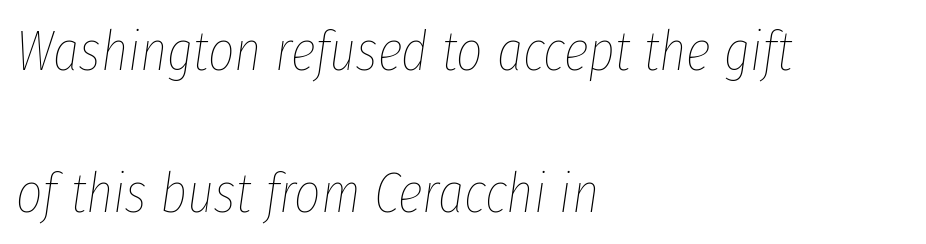
{"italic": "yes", "lean": "right", "slant_degrees": 8, "bold": "no", "weight": "thin", "width": "condensed", "stroke_contrast": "low", "x_height": "medium", "monospaced": "no", "underline": "no", "align": "left", "line_spacing": "loose", "line_spacing_ratio": 2.49, "letter_spacing": "normal", "letter_spacing_em": 0.0, "glyph_px": 57}
